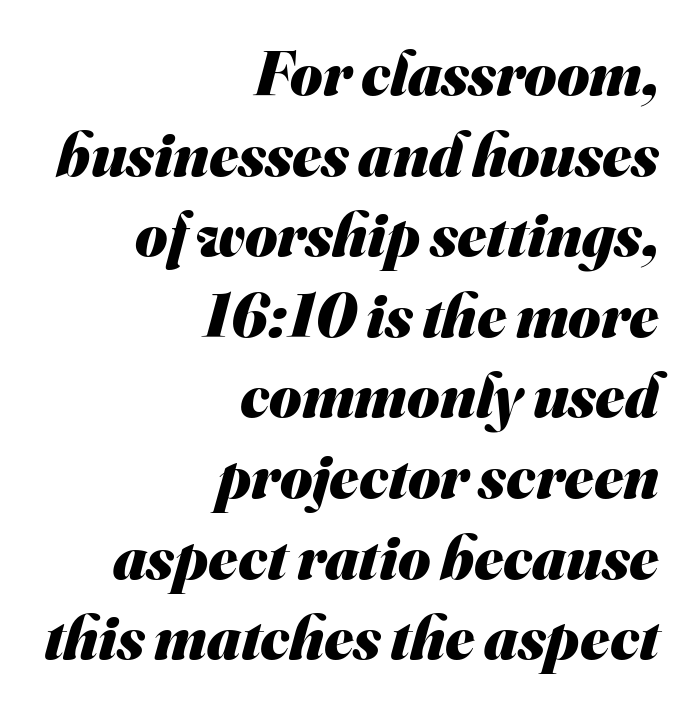
Q: Is the text bold? A: Yes.
Q: Is the typeface a serif or a sans-serif typeface? A: Sans-serif.
Q: Is the text underlined? A: No.
Q: How is the paragraph aligned? A: Right-aligned.
Q: Is the spacing between letters normal or unusually wide? A: Normal.
Q: Is the spacing between lines tight, normal or loose? A: Normal.
Q: Width (condensed, normal, or wide)? A: Normal.
Q: Stroke contrast? A: Medium.
Q: x-height? A: Small.
Q: Monospaced? A: No.
